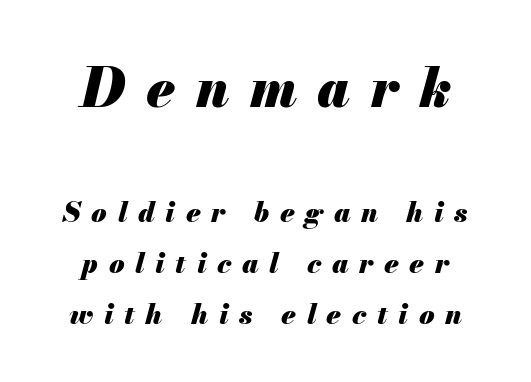
The image shows 55 px heavy type, italic (leaning right); set centered, line spacing 1.83x, unusually wide letter spacing (+0.38 em), not underlined; the first (top) block is 1.96x larger; medium stroke contrast and a small x-height.
